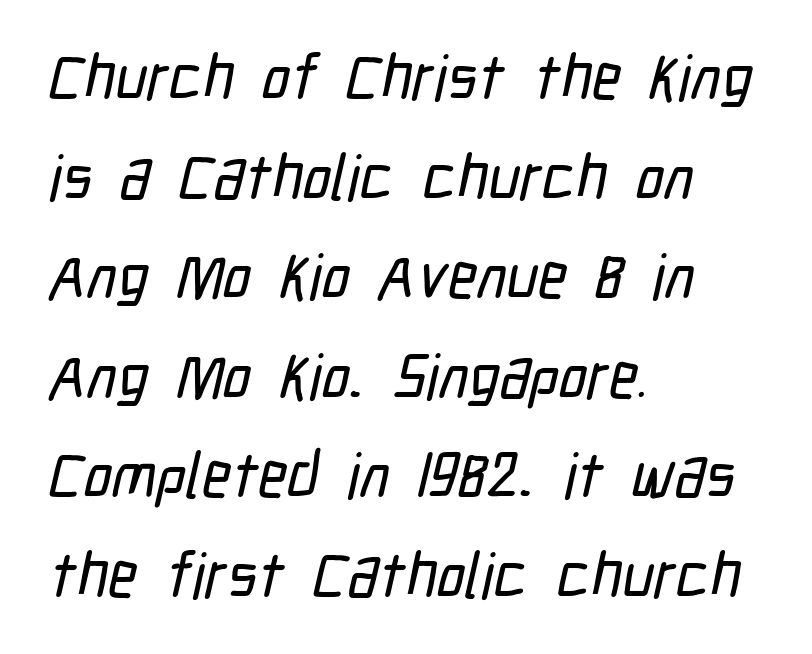
Q: Is the typeface a serif or a sans-serif typeface? A: Sans-serif.
Q: Is the text underlined? A: No.
Q: How is the paragraph aligned? A: Left-aligned.
Q: Is the spacing between letters normal or unusually wide? A: Normal.
Q: Is the spacing between lines tight, normal or loose? A: Normal.
Q: Width (condensed, normal, or wide)? A: Condensed.
Q: Stroke contrast? A: Low.
Q: x-height? A: Medium.
Q: Monospaced? A: No.
